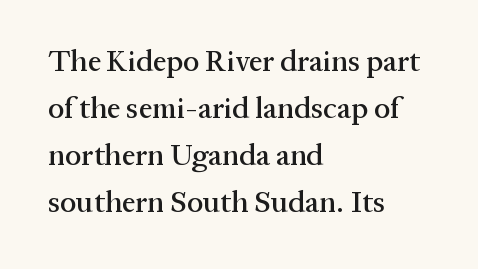
The image shows 30 px serif type, upright; set left-aligned, normal line spacing (1.57x), normal letter spacing, not underlined; medium stroke contrast and a medium x-height.
